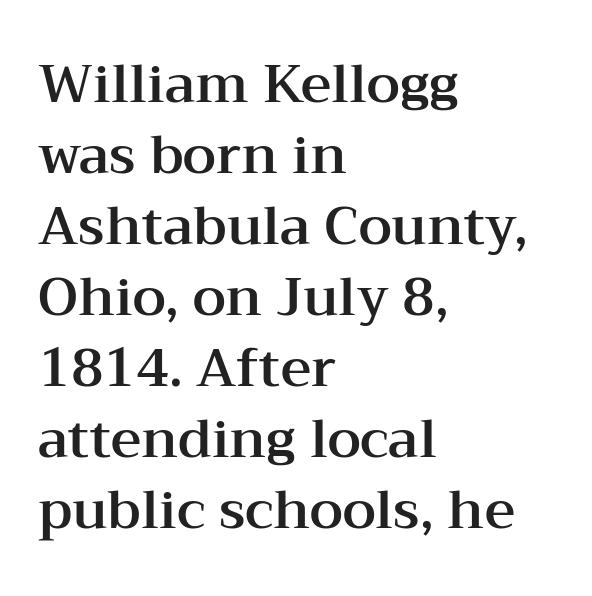
{"serif": "yes", "italic": "no", "width": "wide", "stroke_contrast": "medium", "x_height": "medium", "monospaced": "no", "underline": "no", "align": "left", "line_spacing": "normal", "line_spacing_ratio": 1.34, "letter_spacing": "normal", "letter_spacing_em": 0.0, "glyph_px": 53}
